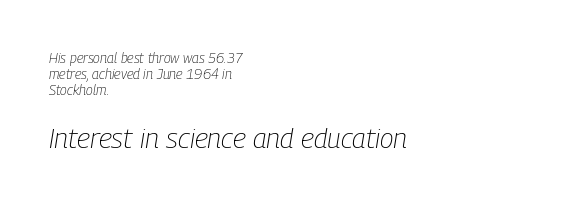
The image shows 28 px light, condensed type, italic (leaning right); set left-aligned, line spacing 1.16x, normal letter spacing, not underlined; the second (bottom) block is 2.0x larger; low stroke contrast and a medium x-height.
